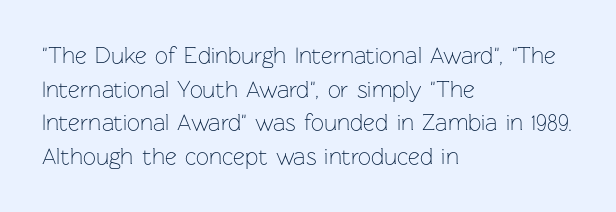
The image shows 23 px text type, upright; set left-aligned, normal line spacing (1.46x), normal letter spacing, not underlined.
